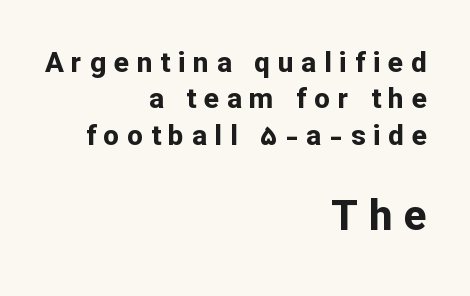
The image shows 42 px bold sans-serif type, upright; set right-aligned, normal line spacing (1.3x), unusually wide letter spacing (+0.28 em), not underlined; the second (bottom) block is 1.5x larger; low stroke contrast and a medium x-height.
